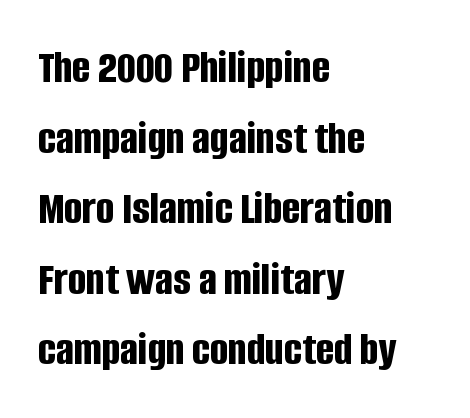
Unmarked baselines from the first word to the last. Observe the ordinary spacing: letters are neighbours, not strangers. Check where the strokes stop: nothing finishes them off — pure sans. Normally led — the rows are evenly, conventionally spaced.
